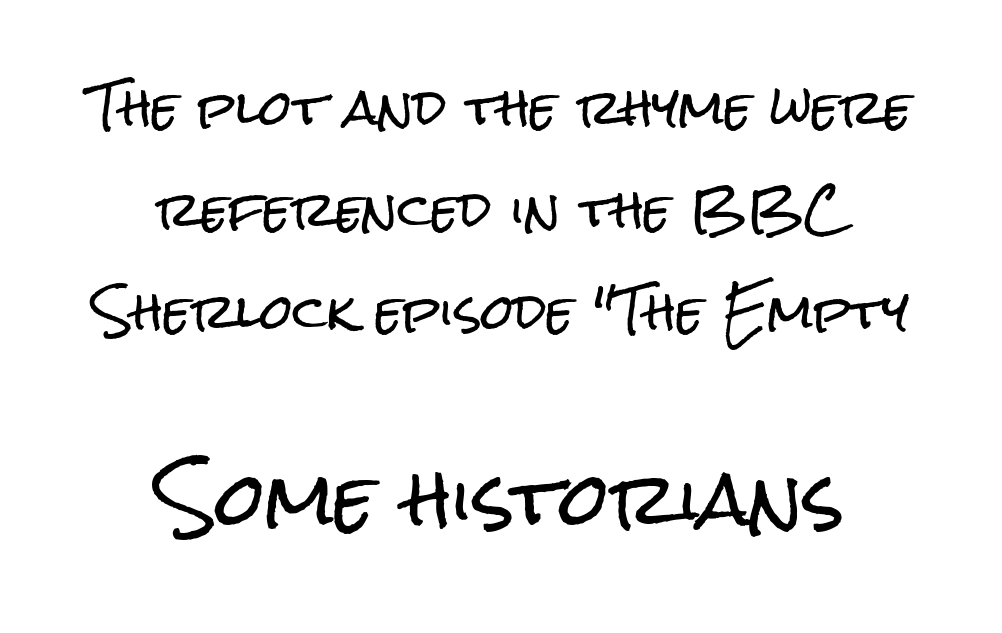
Q: Is the text italic (slanted)? A: No, it is upright.
Q: Is the typeface a serif or a sans-serif typeface? A: Sans-serif.
Q: Is the text underlined? A: No.
Q: How is the paragraph aligned? A: Centered.
Q: Is the spacing between letters normal or unusually wide? A: Normal.
Q: Is the spacing between lines tight, normal or loose? A: Loose.
Q: Which block of text is set in a larger size, the first (top) or the second (bottom)? A: The second (bottom) one.
Q: Width (condensed, normal, or wide)? A: Condensed.
Q: Stroke contrast? A: Low.
Q: x-height? A: Medium.
Q: Monospaced? A: No.
